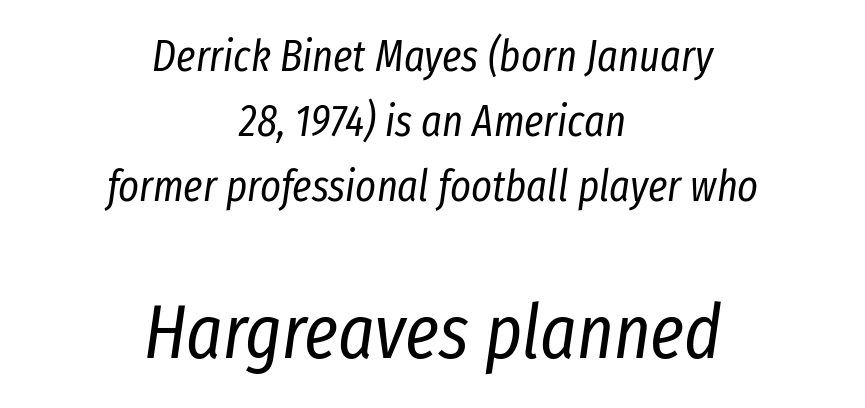
The image shows 77 px regular-weight, condensed type, italic (leaning right); set centered, normal line spacing (1.48x), normal letter spacing, not underlined; the second (bottom) block is 1.75x larger; low stroke contrast and a medium x-height.
